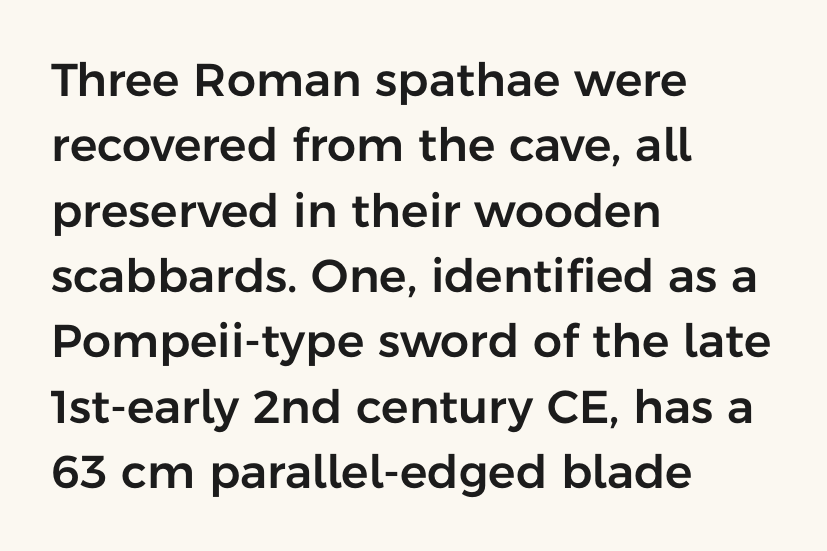
{"serif": "no", "italic": "no", "width": "normal", "stroke_contrast": "low", "x_height": "medium", "monospaced": "no", "underline": "no", "align": "left", "line_spacing": "normal", "line_spacing_ratio": 1.42, "letter_spacing": "normal", "letter_spacing_em": 0.0, "glyph_px": 46}
